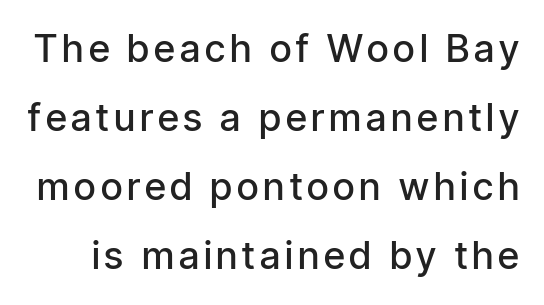
Here the designer chose a conventional face with non-uniform glyph widths. A sans-serif font was chosen for this passage. The lettering stays uniformly vertical, giving the passage a roman look. These words are printed semibold, heavier than regular yet not bold. Underline: absent.
